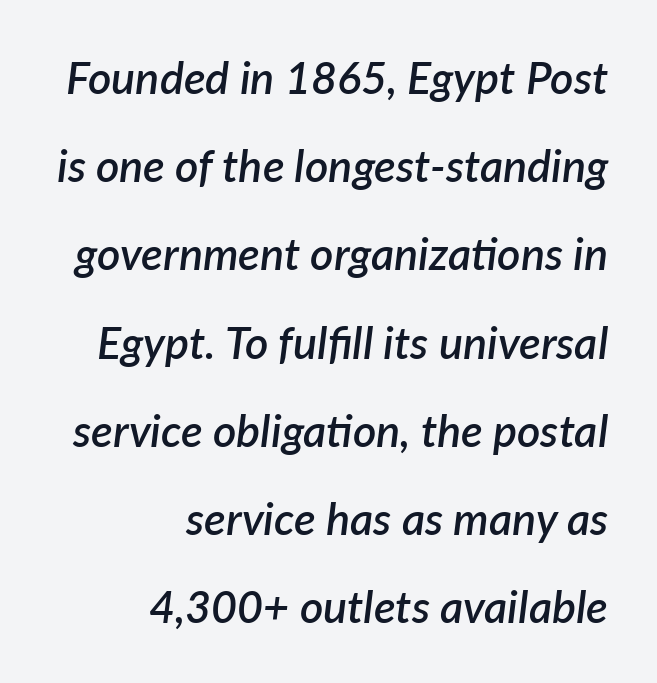
Notice how the stems are inclined rather than vertical — that's the hallmark of italics. Here the glyphs are tracked normally, forming tight word shapes. You could not count columns in this text — the font is proportionally spaced. The passage shown stacks its lines with a broad gap.
